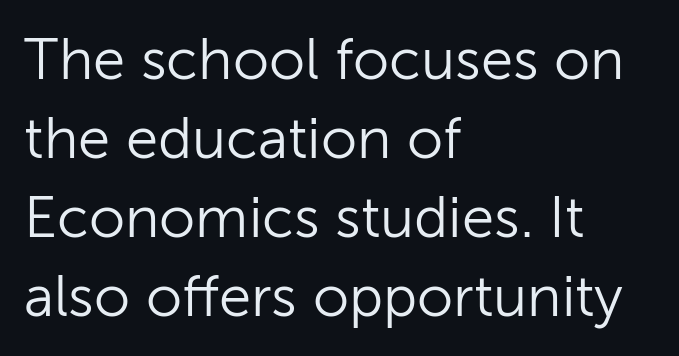
These lines were composed using upright roman letters. This rendering leaves character spacing at its baseline value. Alignment: flush left. These lines are rendered in a variable-pitch font.
